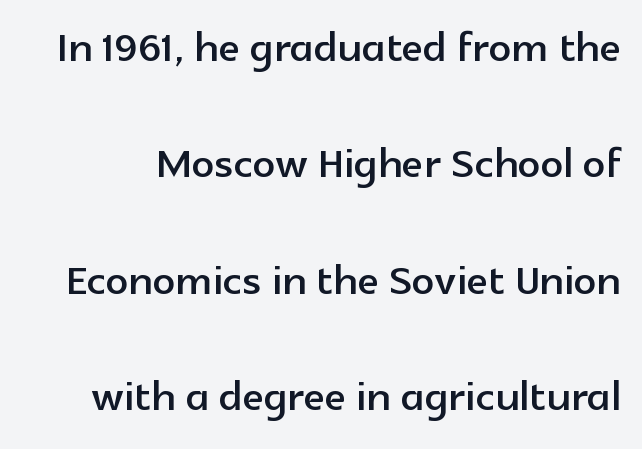
Q: Is the text italic (slanted)? A: No, it is upright.
Q: Is the typeface a serif or a sans-serif typeface? A: Sans-serif.
Q: Is the text underlined? A: No.
Q: Is the spacing between letters normal or unusually wide? A: Normal.
Q: Is the spacing between lines tight, normal or loose? A: Loose.
Q: Width (condensed, normal, or wide)? A: Normal.
Q: x-height? A: Medium.
Q: Monospaced? A: No.
